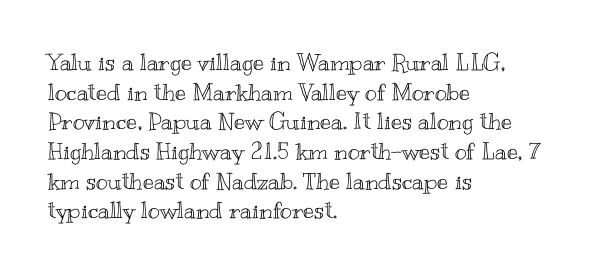
{"italic": "no", "underline": "no", "align": "left", "line_spacing": "normal", "line_spacing_ratio": 1.29, "letter_spacing": "normal", "letter_spacing_em": 0.0, "glyph_px": 23}
